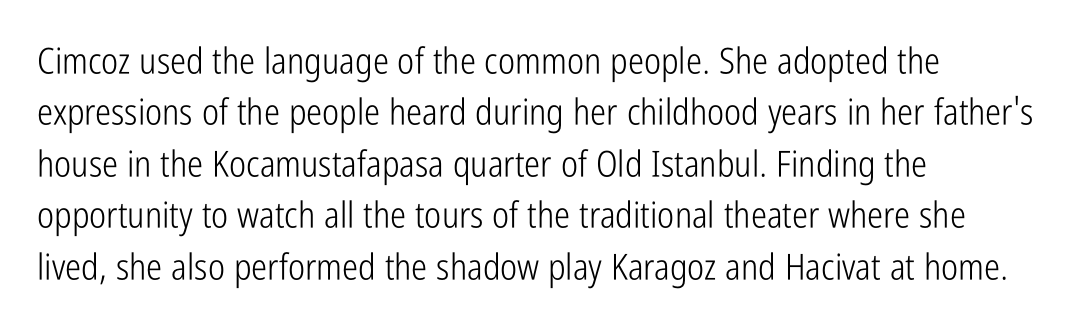
Whoever set this chose a conventional vertical rhythm. Summary of weight: not heavy and not bold. This sample uses an upright cut, with every glyph sitting square on the baseline. Glyph-to-glyph distance matches everyday printed text.
